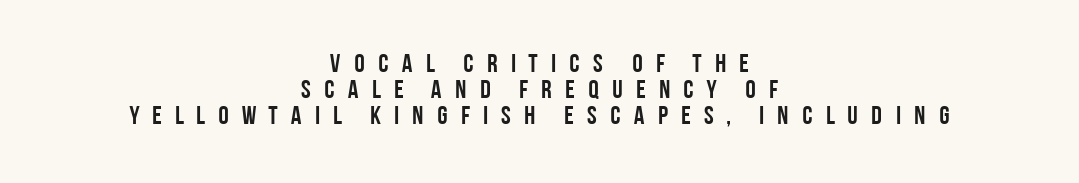
The image shows 26 px bold type, upright; set centered, tight line spacing (1.0x), unusually wide letter spacing (+0.43 em), not underlined.
